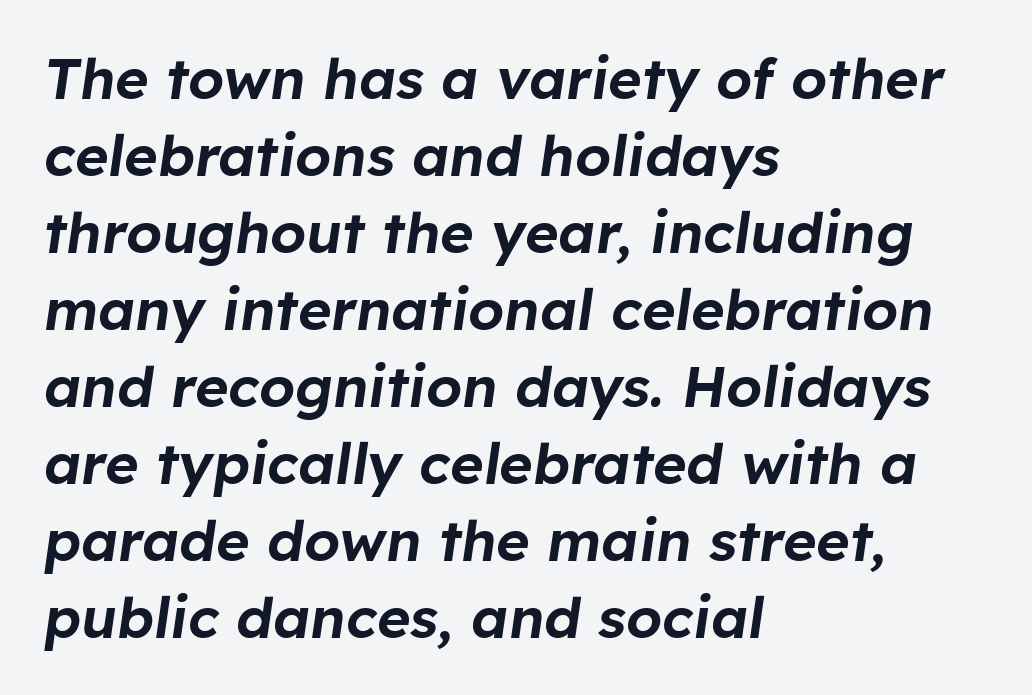
{"italic": "yes", "lean": "right", "slant_degrees": 8, "width": "normal", "stroke_contrast": "low", "x_height": "medium", "monospaced": "no", "underline": "no", "align": "left", "line_spacing": "normal", "line_spacing_ratio": 1.35, "letter_spacing": "normal", "letter_spacing_em": 0.0, "glyph_px": 57}
